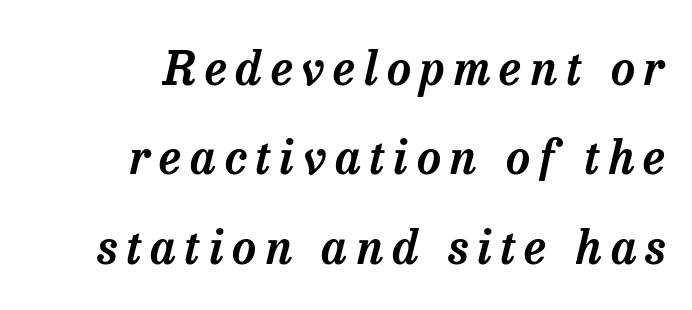
Q: Is the text italic (slanted)? A: Yes, it leans right by about 13 degrees.
Q: Is the typeface a serif or a sans-serif typeface? A: Serif.
Q: Is the text underlined? A: No.
Q: How is the paragraph aligned? A: Right-aligned.
Q: Is the spacing between lines tight, normal or loose? A: Loose.
Q: Width (condensed, normal, or wide)? A: Normal.
Q: Stroke contrast? A: Low.
Q: x-height? A: Medium.
Q: Monospaced? A: No.
